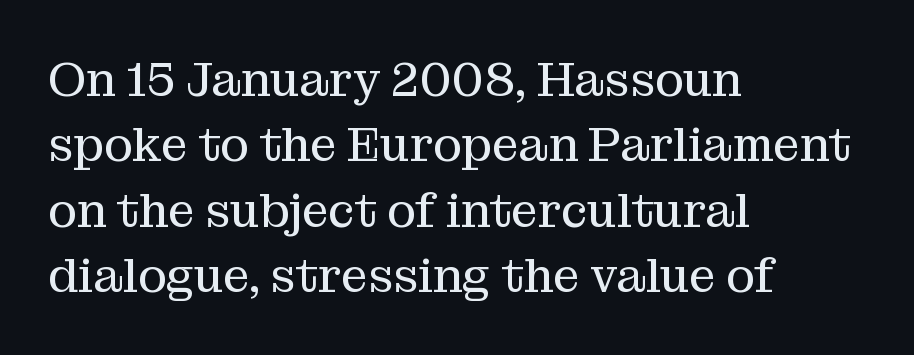
{"serif": "yes", "italic": "no", "bold": "no", "weight": "regular", "width": "normal", "stroke_contrast": "medium", "x_height": "medium", "monospaced": "no", "underline": "no", "align": "left", "line_spacing": "normal", "line_spacing_ratio": 1.36, "letter_spacing": "normal", "letter_spacing_em": 0.0, "glyph_px": 48}
